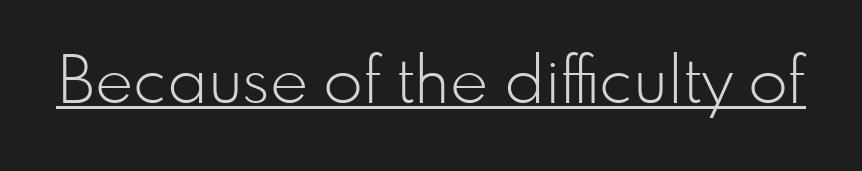
The image shows 65 px light sans-serif type, upright; set normal letter spacing, underlined; low stroke contrast and a small x-height.
